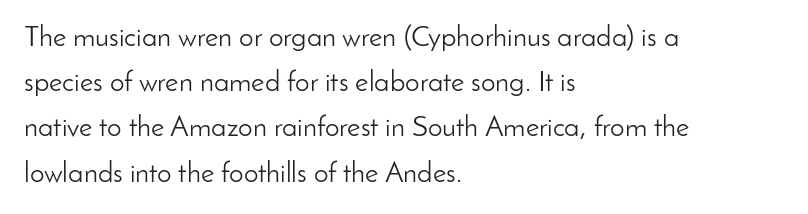
{"serif": "no", "italic": "no", "bold": "no", "weight": "light", "width": "normal", "stroke_contrast": "low", "x_height": "small", "monospaced": "no", "underline": "no", "align": "left", "line_spacing": "normal", "line_spacing_ratio": 1.56, "letter_spacing": "normal", "letter_spacing_em": 0.0, "glyph_px": 29}
